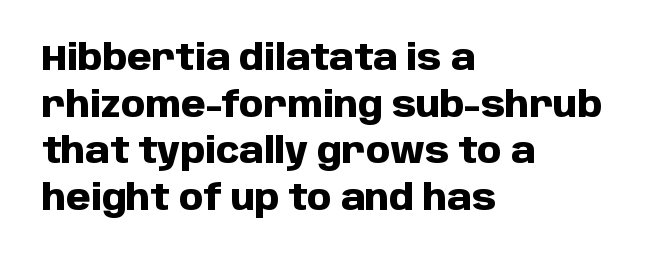
The image shows 35 px heavy sans-serif type, upright; set left-aligned, normal line spacing (1.33x), normal letter spacing, not underlined; low stroke contrast and a large x-height.
